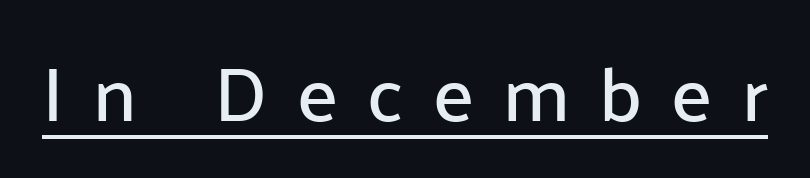
Somebody hit Ctrl+U on this one — the words are underlined. Observe the absence of serifs on each vertical stroke in this sample. Think of a printed novel: that variable character pitch is what you see here. Nope, not italic — everything's standing straight.
